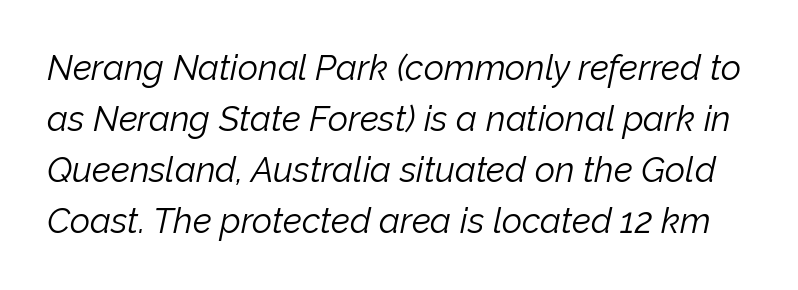
The image shows 35 px light type, italic (leaning right); set normal line spacing (1.46x), normal letter spacing, not underlined; low stroke contrast and a medium x-height.
